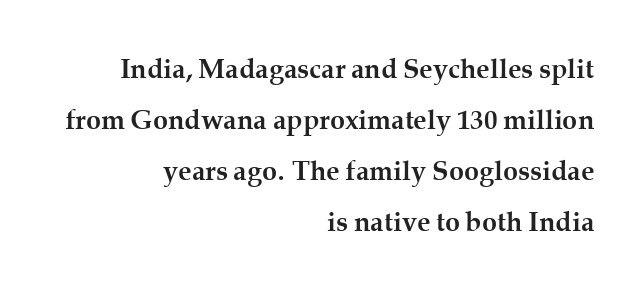
The image shows 27 px bold type, upright; set right-aligned, line spacing 1.89x, normal letter spacing, not underlined.
